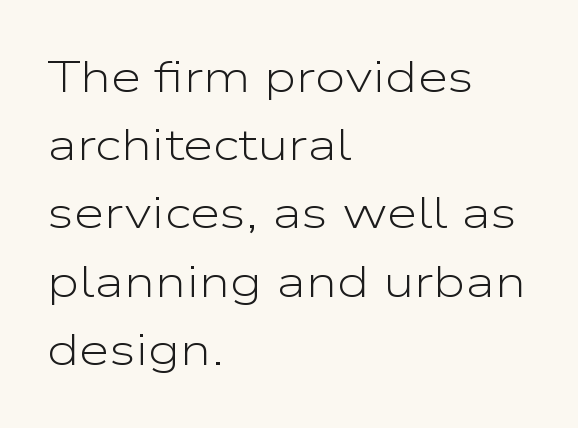
The image shows 44 px light, wide sans-serif type, upright; set left-aligned, normal line spacing (1.55x), normal letter spacing, not underlined; low stroke contrast and a medium x-height.
